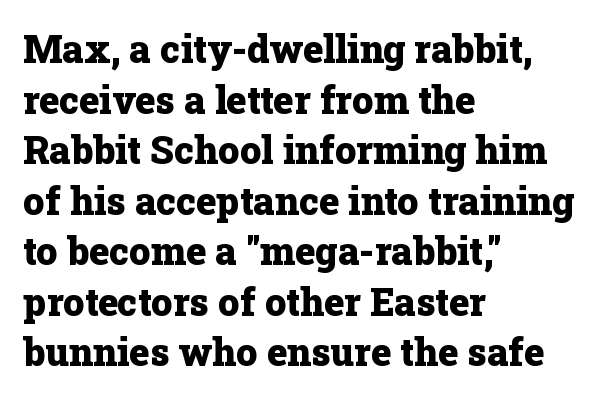
{"serif": "yes", "italic": "no", "bold": "yes", "weight": "heavy", "width": "normal", "stroke_contrast": "low", "x_height": "medium", "monospaced": "no", "underline": "no", "align": "left", "line_spacing": "normal", "line_spacing_ratio": 1.33, "letter_spacing": "normal", "letter_spacing_em": 0.0, "glyph_px": 38}
